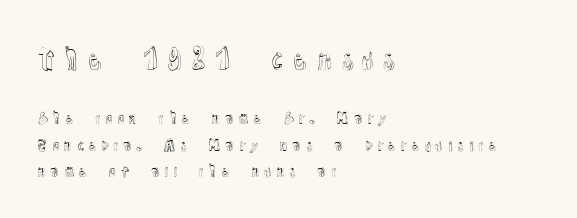
Q: Is the text italic (slanted)? A: No, it is upright.
Q: Is the text underlined? A: No.
Q: How is the paragraph aligned? A: Left-aligned.
Q: Is the spacing between letters normal or unusually wide? A: Unusually wide.
Q: Which block of text is set in a larger size, the first (top) or the second (bottom)? A: The first (top) one.
